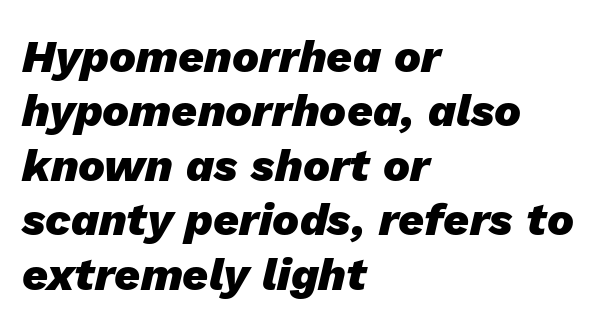
The image shows 45 px heavy type, italic (leaning right); set left-aligned, line spacing 1.21x, normal letter spacing, not underlined; low stroke contrast and a medium x-height.
